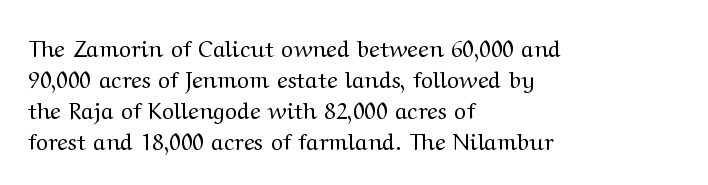
The image shows 23 px text type, upright; set left-aligned, normal line spacing (1.35x), normal letter spacing, not underlined.
